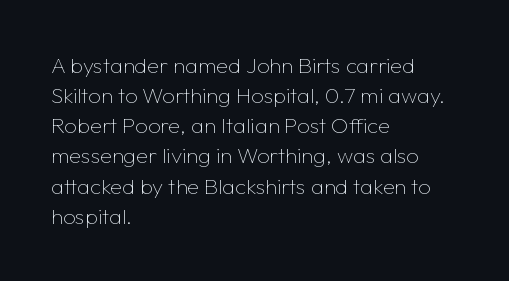
The image shows 22 px text type, upright; set left-aligned, normal line spacing (1.37x), normal letter spacing, not underlined.
